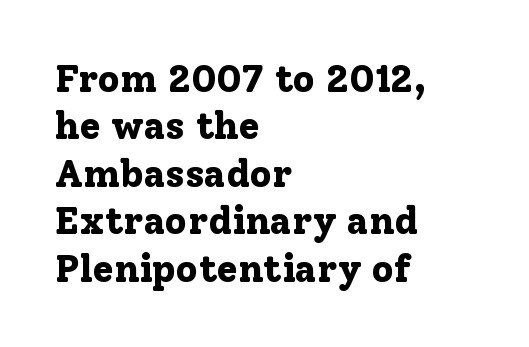
{"serif": "yes", "italic": "no", "bold": "yes", "weight": "bold", "width": "normal", "stroke_contrast": "low", "x_height": "medium", "monospaced": "no", "underline": "no", "align": "left", "line_spacing": "normal", "line_spacing_ratio": 1.25, "letter_spacing": "normal", "letter_spacing_em": 0.0, "glyph_px": 38}
